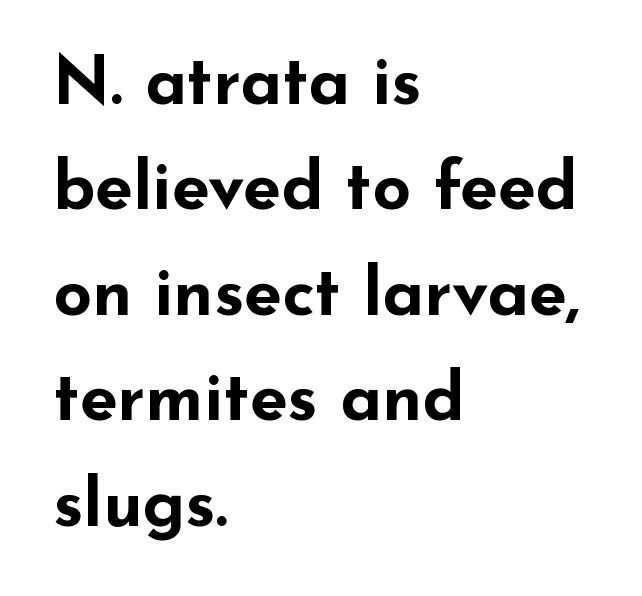
{"serif": "no", "italic": "no", "bold": "yes", "weight": "bold", "width": "wide", "stroke_contrast": "low", "x_height": "small", "monospaced": "no", "underline": "no", "align": "left", "line_spacing": "normal", "line_spacing_ratio": 1.55, "letter_spacing": "normal", "letter_spacing_em": 0.0, "glyph_px": 68}
